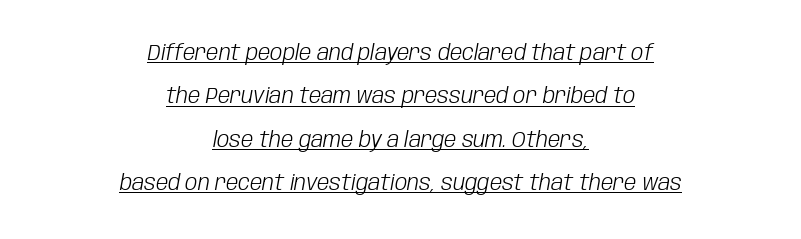
Glance below the letters and you will spot a drawn line. In terms of posture, this sample is oblique. Tracking here is standard; glyphs follow each other at the usual distance. In CSS terms this would be text-align: center. Notice the wide empty band between every row — that's loose leading.
